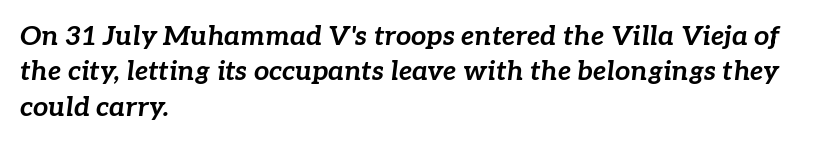
The image shows 27 px bold type, italic (leaning right); set left-aligned, normal line spacing (1.31x), normal letter spacing, not underlined.
